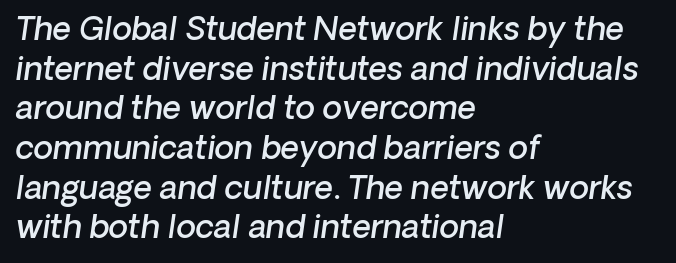
{"italic": "yes", "lean": "right", "slant_degrees": 8, "bold": "semi", "weight": "semibold", "width": "normal", "stroke_contrast": "low", "x_height": "medium", "monospaced": "no", "underline": "no", "align": "left", "line_spacing_ratio": 1.24, "letter_spacing": "normal", "letter_spacing_em": 0.0, "glyph_px": 32}
